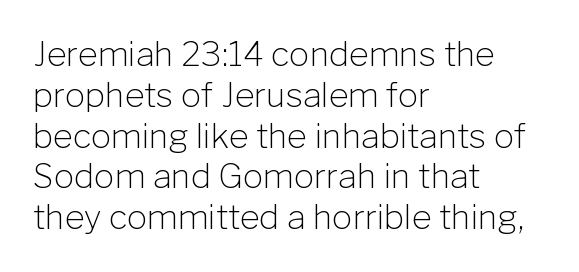
The image shows 34 px light sans-serif type, upright; set left-aligned, line spacing 1.2x, normal letter spacing, not underlined; low stroke contrast and a medium x-height.
